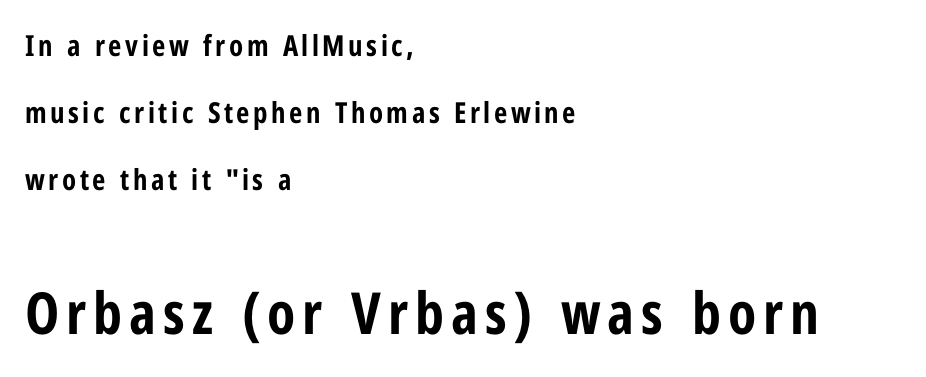
{"serif": "no", "italic": "no", "bold": "yes", "weight": "bold", "width": "condensed", "stroke_contrast": "low", "x_height": "medium", "monospaced": "no", "underline": "no", "align": "left", "line_spacing": "loose", "line_spacing_ratio": 2.31, "larger_block": "second", "size_ratio": 2.0, "glyph_px": 58}
